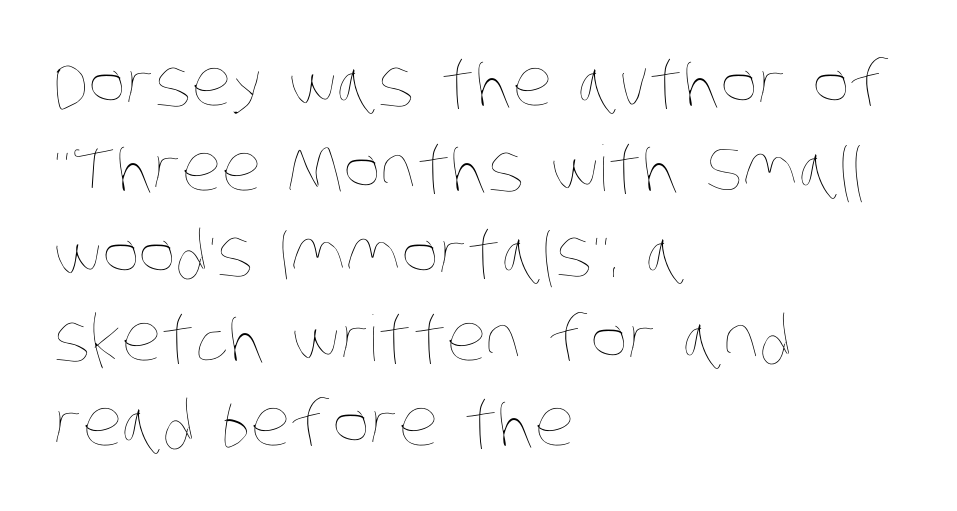
Q: Is the text bold? A: No.
Q: Is the text underlined? A: No.
Q: How is the paragraph aligned? A: Left-aligned.
Q: Is the spacing between letters normal or unusually wide? A: Normal.
Q: Is the spacing between lines tight, normal or loose? A: Normal.
Q: Width (condensed, normal, or wide)? A: Condensed.
Q: Stroke contrast? A: Low.
Q: x-height? A: Large.
Q: Monospaced? A: No.
